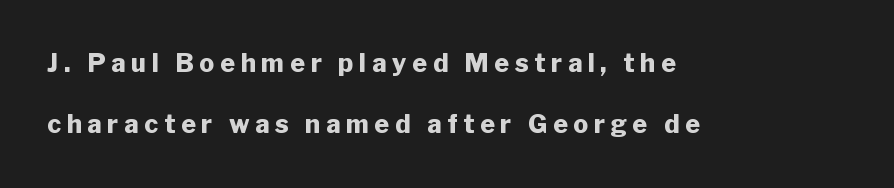
The image shows 25 px bold type, upright; set left-aligned, loose line spacing (2.46x), unusually wide letter spacing (+0.23 em), not underlined.
